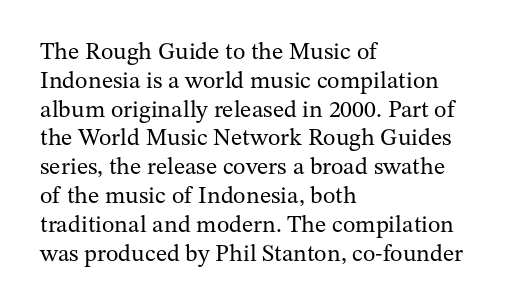
The image shows 24 px text type, upright; set left-aligned, line spacing 1.2x, normal letter spacing, not underlined.
